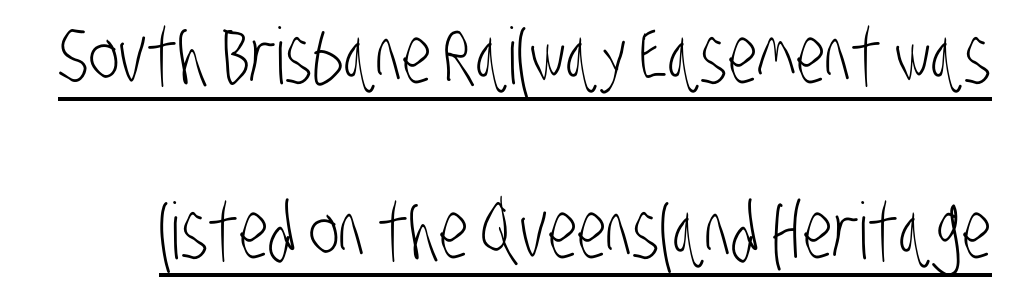
Q: Is the text bold? A: No.
Q: Is the typeface a serif or a sans-serif typeface? A: Sans-serif.
Q: Is the text underlined? A: Yes.
Q: Is the spacing between letters normal or unusually wide? A: Normal.
Q: Is the spacing between lines tight, normal or loose? A: Loose.
Q: Width (condensed, normal, or wide)? A: Condensed.
Q: Stroke contrast? A: Low.
Q: x-height? A: Large.
Q: Monospaced? A: No.
